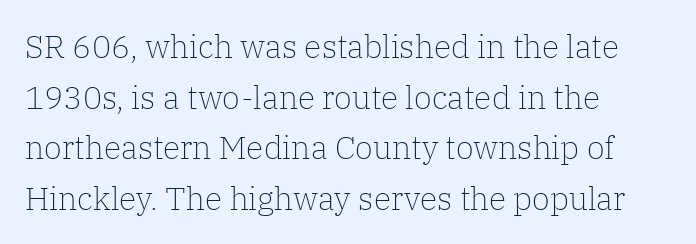
Characters remain perfectly vertical along every line. Proportional: the letters do not fall into vertical columns. The face used here is seriffed, in the tradition of book romans. Is the stroke heavy? The answer is a plain regular-or-lighter.
